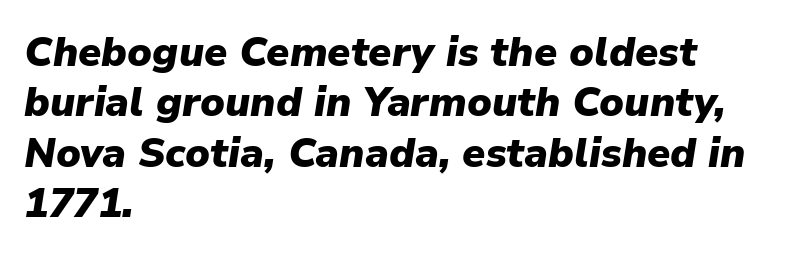
{"italic": "yes", "lean": "right", "slant_degrees": 9, "bold": "yes", "weight": "heavy", "width": "normal", "stroke_contrast": "low", "x_height": "medium", "monospaced": "no", "underline": "no", "align": "left", "line_spacing_ratio": 1.23, "letter_spacing": "normal", "letter_spacing_em": 0.0, "glyph_px": 41}
